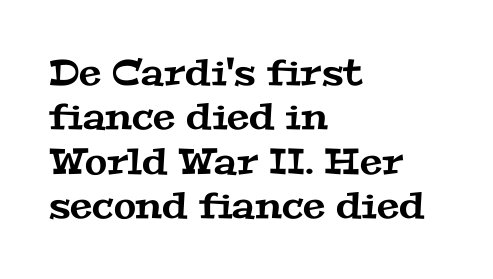
These lines keep a tight, regular rhythm from letter to letter. The gap between lines stays unmarked. Stroke terminals: seriffed. Which margin do the lines hug? The left one — the right edge is uneven. The rendering uses natural spacing where letterforms have individual widths.
